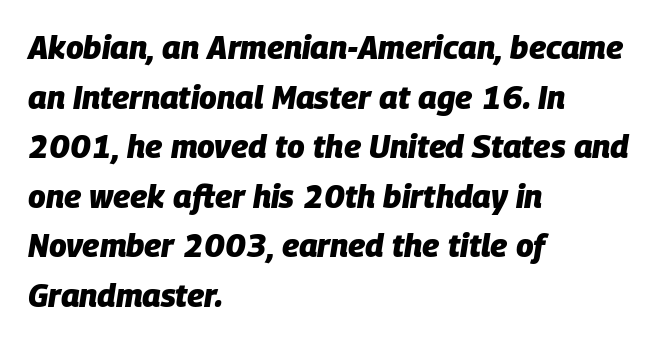
{"italic": "yes", "lean": "right", "slant_degrees": 9, "bold": "yes", "weight": "heavy", "width": "normal", "stroke_contrast": "low", "x_height": "large", "monospaced": "no", "underline": "no", "align": "left", "line_spacing": "normal", "line_spacing_ratio": 1.55, "letter_spacing": "normal", "letter_spacing_em": 0.0, "glyph_px": 32}
